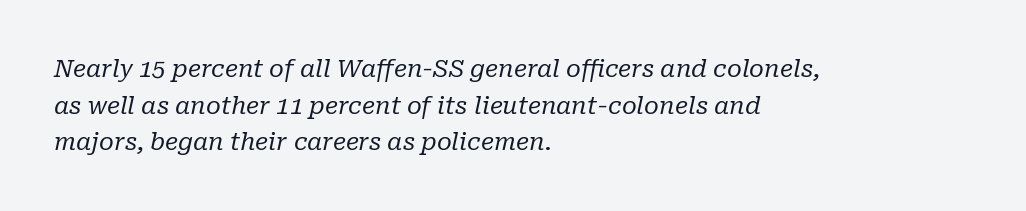
The image shows 24 px text type, italic (leaning right); set left-aligned, normal line spacing (1.53x), normal letter spacing, not underlined.
